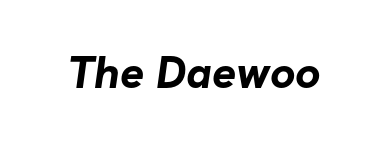
What weight is shown? A full bold with thick strokes. Glyph-to-glyph distance matches everyday printed text. Think of a printed novel: that variable character pitch is what you see here. This rendering employs a face without finishing strokes, i.e., a sans-serif. The strip under each line holds only bare page.
